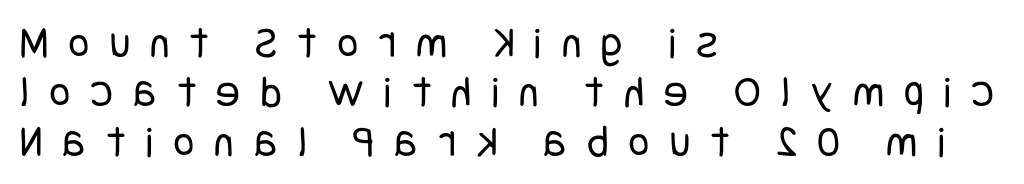
Notice how descenders almost collide with the ascenders below — that's tight leading. Grotesque or geometric, the face here clearly has no serifs. Short and long lines alike share a common starting point at left. Quick note: not italic, upright. Students, note that the glyphs here are deliberately spaced far apart.
